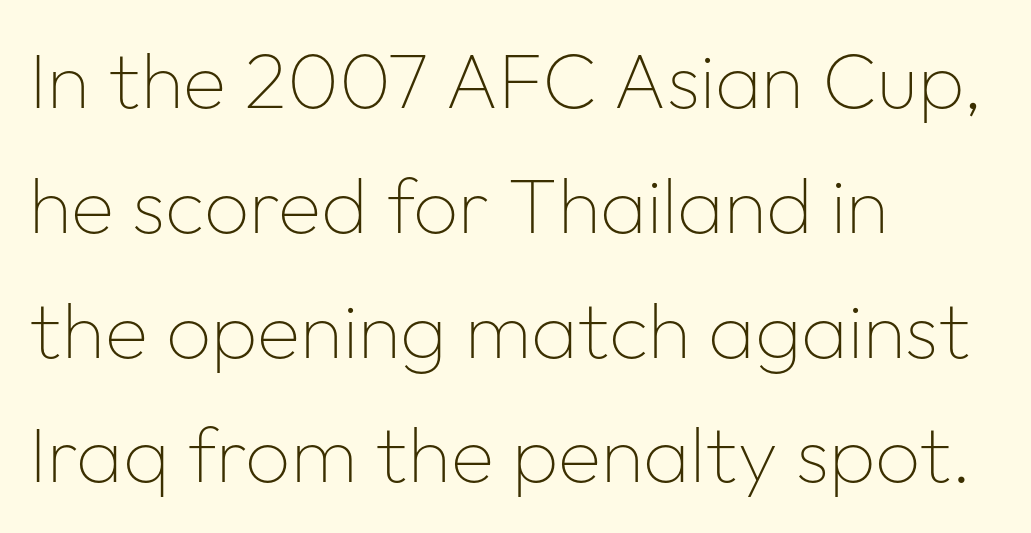
{"serif": "no", "italic": "no", "bold": "no", "weight": "thin", "width": "normal", "stroke_contrast": "low", "x_height": "medium", "monospaced": "no", "underline": "no", "align": "left", "line_spacing": "normal", "line_spacing_ratio": 1.58, "letter_spacing": "normal", "letter_spacing_em": 0.0, "glyph_px": 79}
